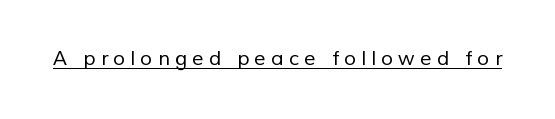
This is underlined copy, the kind a proofreader might mark for attention. Weight: not bold — regular or lighter. Observe the wide spacing: letters keep a clear distance from each other.
